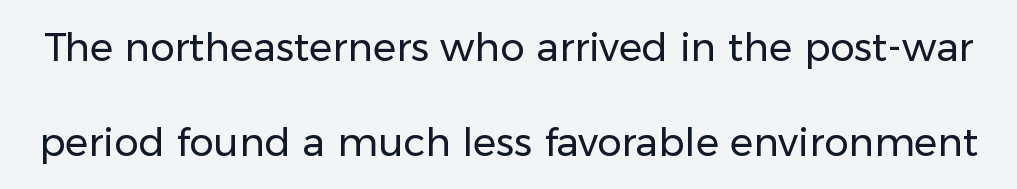
Q: Is the text bold? A: No.
Q: Is the text italic (slanted)? A: No, it is upright.
Q: Is the typeface a serif or a sans-serif typeface? A: Sans-serif.
Q: Is the text underlined? A: No.
Q: Is the spacing between letters normal or unusually wide? A: Normal.
Q: Is the spacing between lines tight, normal or loose? A: Loose.
Q: Width (condensed, normal, or wide)? A: Normal.
Q: Stroke contrast? A: Low.
Q: x-height? A: Medium.
Q: Monospaced? A: No.
